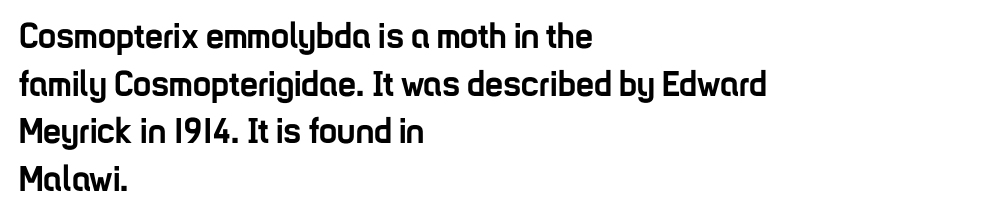
The setting favours the left margin, as ordinary paragraphs usually do. Nobody touched the tracking dial on this one. Style check: upright. Does the leading feel generous? No, just average.
